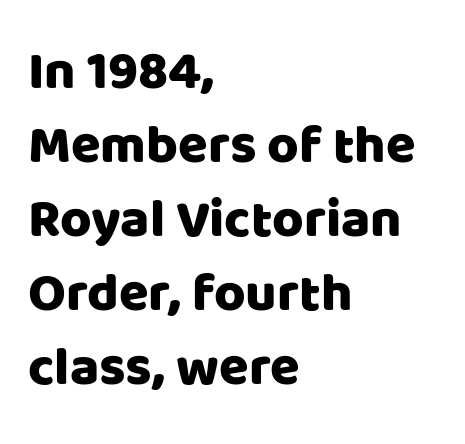
Q: Is the text italic (slanted)? A: No, it is upright.
Q: Is the typeface a serif or a sans-serif typeface? A: Sans-serif.
Q: Is the text underlined? A: No.
Q: How is the paragraph aligned? A: Left-aligned.
Q: Is the spacing between letters normal or unusually wide? A: Normal.
Q: Is the spacing between lines tight, normal or loose? A: Normal.
Q: Width (condensed, normal, or wide)? A: Normal.
Q: Stroke contrast? A: Low.
Q: x-height? A: Large.
Q: Monospaced? A: No.
